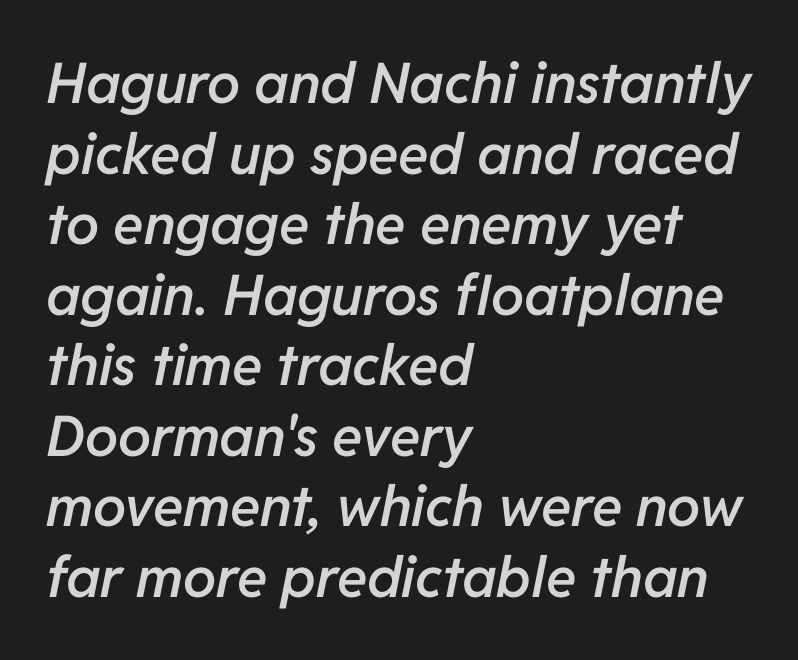
The image shows 56 px semibold type, italic (leaning right); set left-aligned, normal line spacing (1.26x), normal letter spacing, not underlined; low stroke contrast and a medium x-height.
